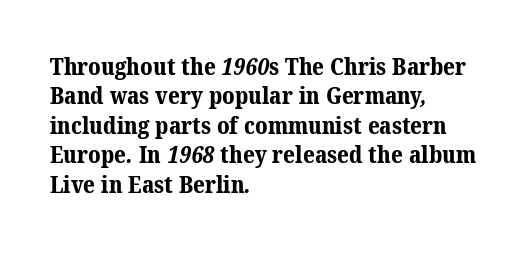
The image shows 23 px bold type; set left-aligned, normal line spacing (1.28x), normal letter spacing, not underlined.
